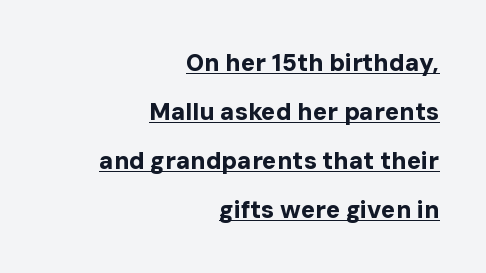
{"italic": "no", "bold": "yes", "underline": "yes", "align": "right", "line_spacing": "loose", "line_spacing_ratio": 2.04, "letter_spacing": "normal", "letter_spacing_em": 0.0, "glyph_px": 24}
